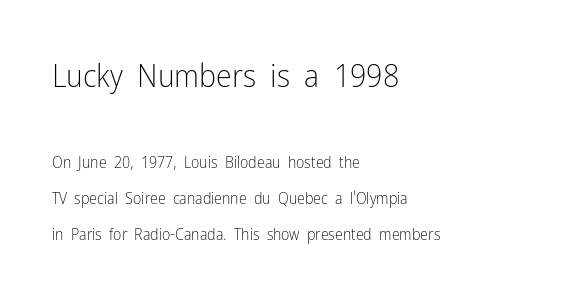
This sample uses an upright cut, with every glyph sitting square on the baseline. Compared with a centered layout, this one pins lines to the left instead. Size contrast runs from large at the top to small at the bottom. This sample has the flowing, uneven cadence of proportional lettering. Any mark beneath the type? The region is blank.
